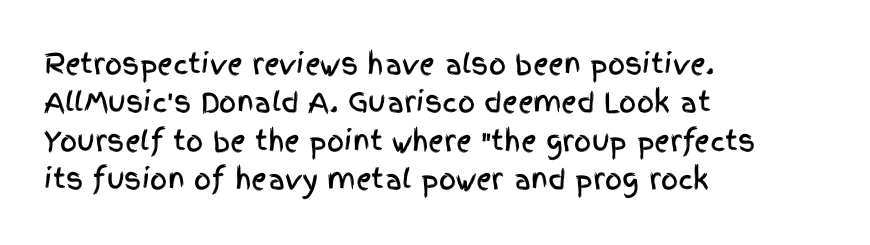
The image shows 27 px text type, upright; set left-aligned, normal line spacing (1.42x), normal letter spacing, not underlined.
